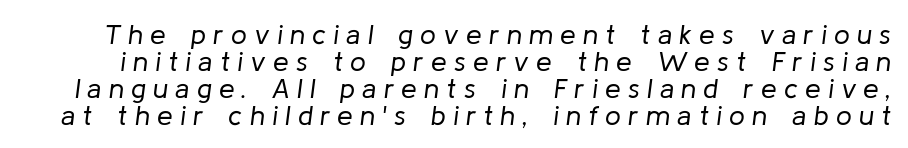
{"italic": "yes", "lean": "right", "slant_degrees": 8, "bold": "no", "weight": "regular", "width": "normal", "stroke_contrast": "low", "x_height": "medium", "monospaced": "no", "underline": "no", "line_spacing": "tight", "line_spacing_ratio": 0.96, "letter_spacing": "wide", "letter_spacing_em": 0.26, "glyph_px": 28}
